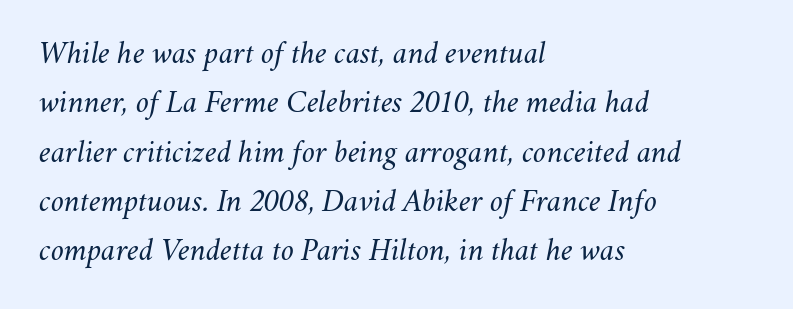
{"italic": "yes", "lean": "right", "slant_degrees": 11, "bold": "no", "weight": "regular", "width": "normal", "stroke_contrast": "medium", "x_height": "small", "monospaced": "no", "underline": "no", "align": "left", "line_spacing": "normal", "line_spacing_ratio": 1.54, "letter_spacing": "normal", "letter_spacing_em": 0.0, "glyph_px": 32}
